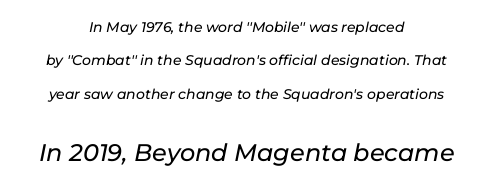
Q: Is the text italic (slanted)? A: Yes, it leans right by about 11 degrees.
Q: Is the text underlined? A: No.
Q: How is the paragraph aligned? A: Centered.
Q: Is the spacing between letters normal or unusually wide? A: Normal.
Q: Is the spacing between lines tight, normal or loose? A: Loose.
Q: Which block of text is set in a larger size, the first (top) or the second (bottom)? A: The second (bottom) one.
